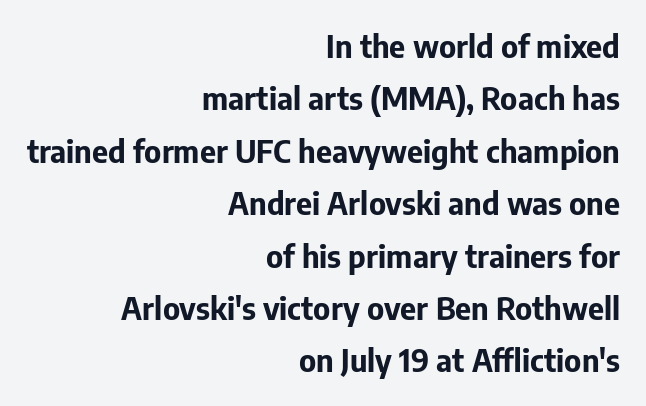
Each letter keeps its own natural width here, so spacing adapts to shape. Letter spacing: default. Teacher's note: observe the even right margin — that is flush-right alignment. The type family on display is of the sans-serif kind. Each new line begins a customary step beneath the previous one. Weight: bold.
